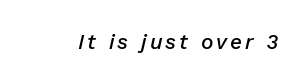
Every letter is mildly thick-stroked: semibold rather than bold. Unmarked baselines from the first word to the last. The glyphs look as if they've been sheared to an angle.
